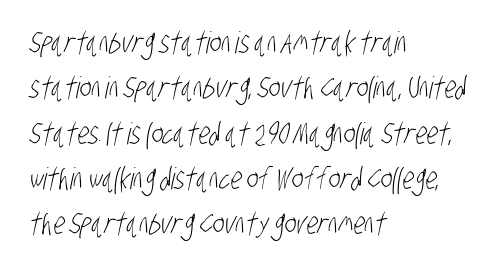
Q: Is the text bold? A: No.
Q: Is the typeface a serif or a sans-serif typeface? A: Sans-serif.
Q: Is the text underlined? A: No.
Q: How is the paragraph aligned? A: Left-aligned.
Q: Is the spacing between letters normal or unusually wide? A: Normal.
Q: Is the spacing between lines tight, normal or loose? A: Normal.
Q: Width (condensed, normal, or wide)? A: Condensed.
Q: Stroke contrast? A: Low.
Q: x-height? A: Large.
Q: Monospaced? A: No.
